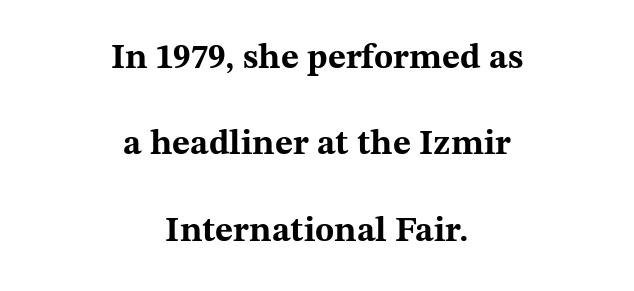
The image shows 35 px bold, wide serif type, upright; set centered, loose line spacing (2.47x), normal letter spacing, not underlined; medium stroke contrast and a medium x-height.
